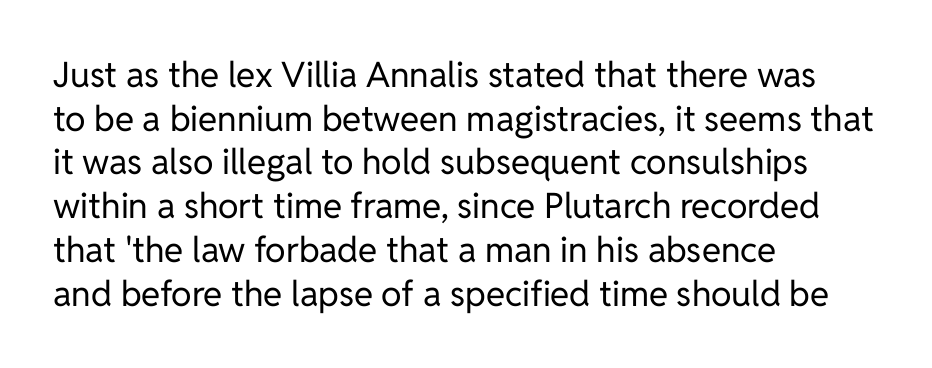
Q: Is the text bold? A: No.
Q: Is the text italic (slanted)? A: No, it is upright.
Q: Is the typeface a serif or a sans-serif typeface? A: Sans-serif.
Q: Is the text underlined? A: No.
Q: How is the paragraph aligned? A: Left-aligned.
Q: Is the spacing between letters normal or unusually wide? A: Normal.
Q: Is the spacing between lines tight, normal or loose? A: Normal.
Q: Width (condensed, normal, or wide)? A: Normal.
Q: Stroke contrast? A: Low.
Q: x-height? A: Medium.
Q: Monospaced? A: No.
